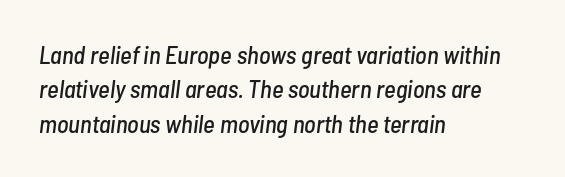
The image shows 25 px text type, italic (leaning right); set left-aligned, normal line spacing (1.38x), normal letter spacing, not underlined.
